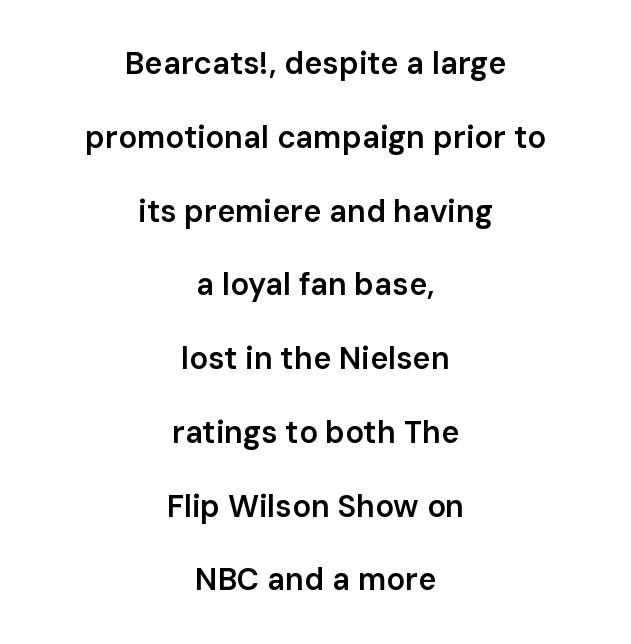
{"serif": "no", "italic": "no", "bold": "semi", "weight": "semibold", "width": "normal", "stroke_contrast": "low", "x_height": "medium", "monospaced": "no", "underline": "no", "align": "center", "line_spacing": "loose", "line_spacing_ratio": 2.38, "letter_spacing": "normal", "letter_spacing_em": 0.0, "glyph_px": 31}
